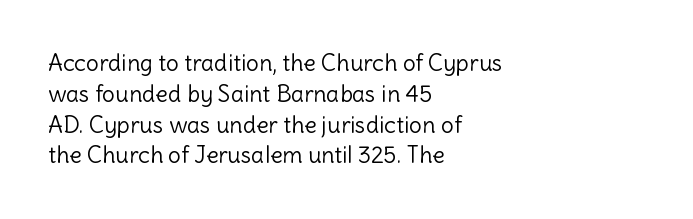
Q: Is the text bold? A: No.
Q: Is the text italic (slanted)? A: No, it is upright.
Q: Is the text underlined? A: No.
Q: How is the paragraph aligned? A: Left-aligned.
Q: Is the spacing between letters normal or unusually wide? A: Normal.
Q: Is the spacing between lines tight, normal or loose? A: Normal.
